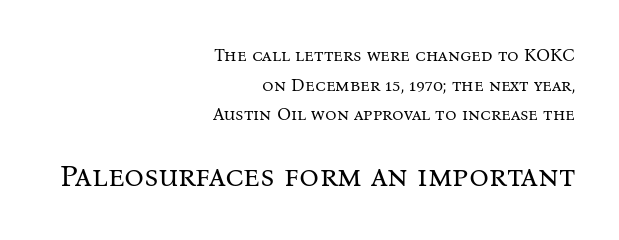
What stands out about the letter spacing? Nothing — it is the standard amount. Type without underlining. These lines were composed using upright roman letters. These lines are composed in type with serifs. Character widths vary here, with narrow letters taking less room than wide ones.
